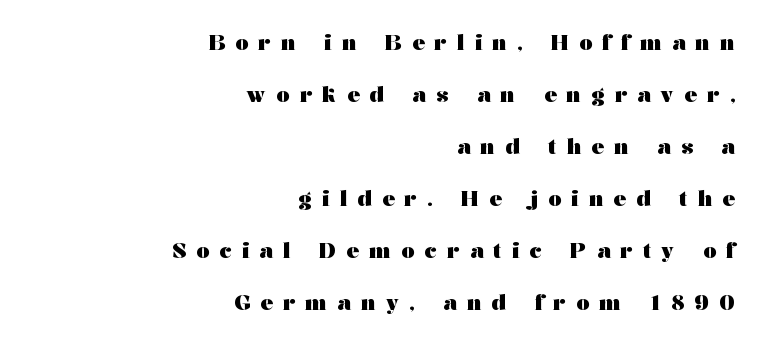
{"italic": "no", "bold": "yes", "underline": "no", "align": "right", "line_spacing": "loose", "line_spacing_ratio": 2.48, "letter_spacing": "wide", "letter_spacing_em": 0.48, "glyph_px": 21}
